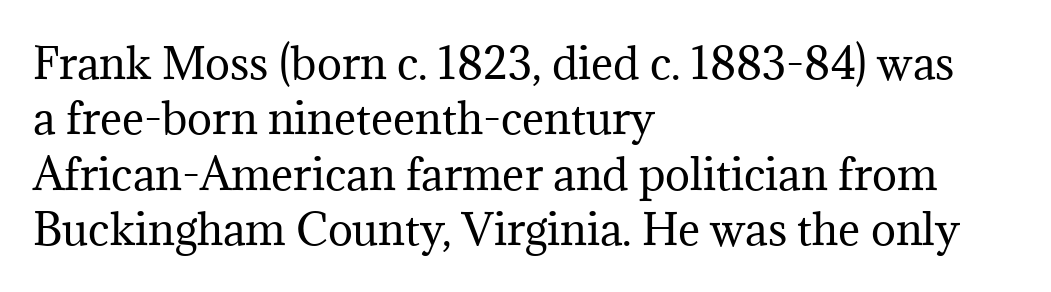
Q: Is the text bold? A: No.
Q: Is the text italic (slanted)? A: No, it is upright.
Q: Is the typeface a serif or a sans-serif typeface? A: Serif.
Q: Is the text underlined? A: No.
Q: How is the paragraph aligned? A: Left-aligned.
Q: Is the spacing between letters normal or unusually wide? A: Normal.
Q: Is the spacing between lines tight, normal or loose? A: Normal.
Q: Width (condensed, normal, or wide)? A: Normal.
Q: Stroke contrast? A: Medium.
Q: x-height? A: Medium.
Q: Monospaced? A: No.
